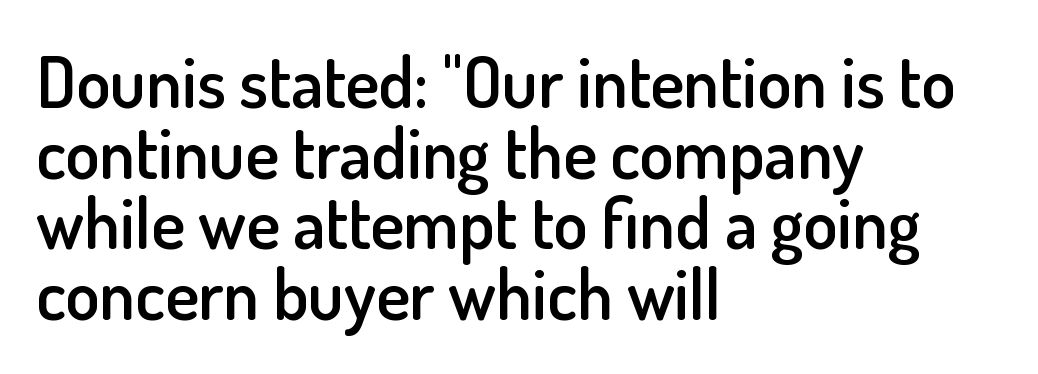
Q: Is the text bold? A: Semi-bold.
Q: Is the text italic (slanted)? A: No, it is upright.
Q: Is the typeface a serif or a sans-serif typeface? A: Sans-serif.
Q: Is the text underlined? A: No.
Q: How is the paragraph aligned? A: Left-aligned.
Q: Is the spacing between letters normal or unusually wide? A: Normal.
Q: Is the spacing between lines tight, normal or loose? A: Tight.
Q: Width (condensed, normal, or wide)? A: Normal.
Q: Stroke contrast? A: Low.
Q: x-height? A: Small.
Q: Monospaced? A: No.
